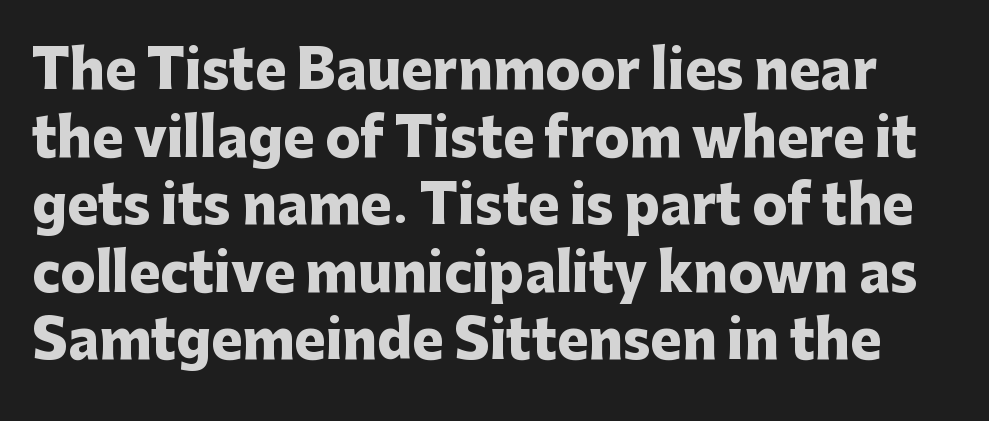
{"serif": "no", "italic": "no", "bold": "yes", "weight": "heavy", "width": "normal", "stroke_contrast": "low", "x_height": "medium", "monospaced": "no", "underline": "no", "line_spacing": "normal", "line_spacing_ratio": 1.3, "letter_spacing": "normal", "letter_spacing_em": 0.0, "glyph_px": 52}
